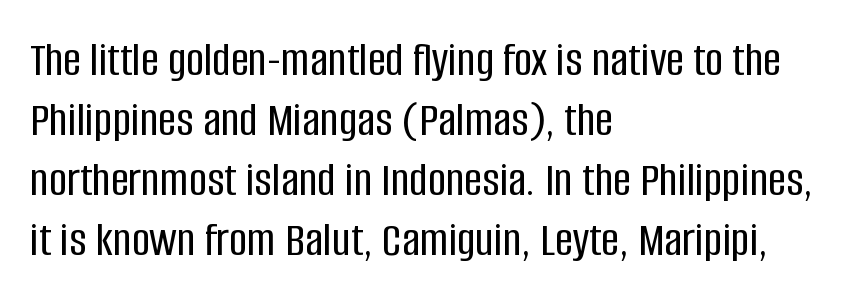
The image shows 50 px condensed sans-serif type, upright; set left-aligned, line spacing 1.2x, normal letter spacing, not underlined; low stroke contrast and a large x-height.
